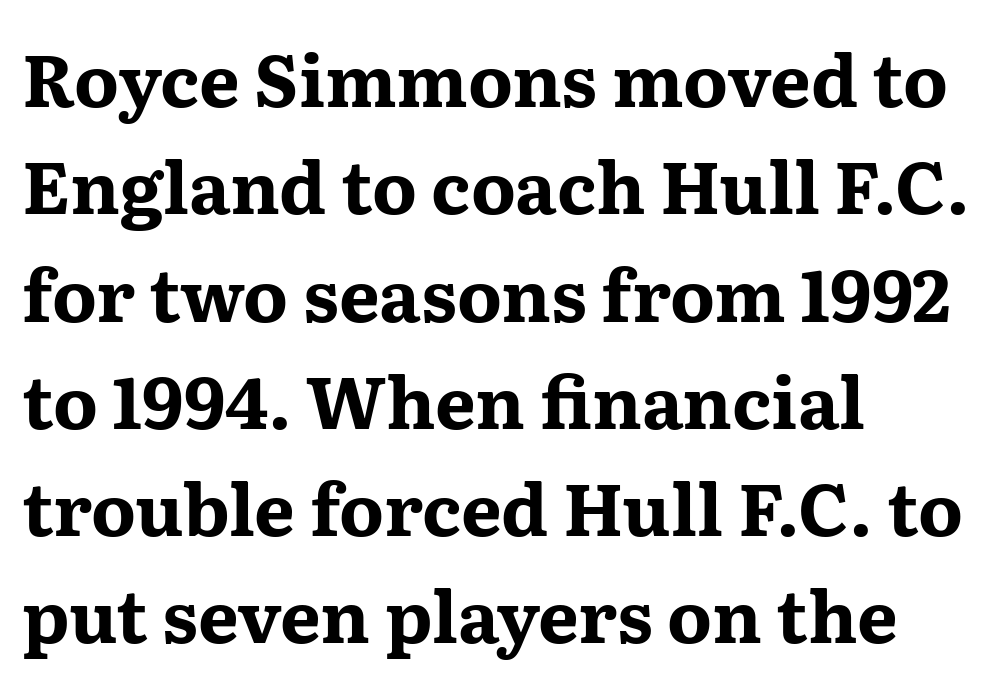
The image shows 72 px bold, wide serif type, upright; set left-aligned, normal line spacing (1.49x), normal letter spacing, not underlined; medium stroke contrast and a medium x-height.
